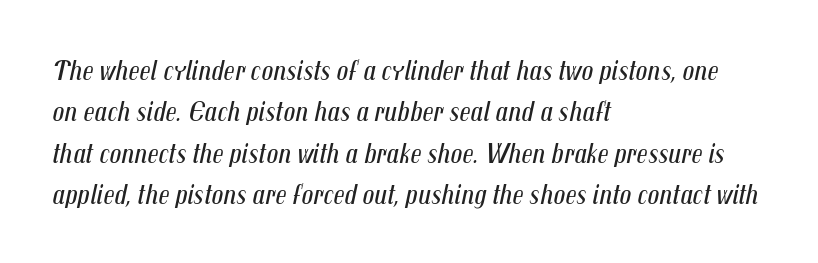
Do the characters align in a grid? No, the font is proportional. No extra tracking has been applied to these lines. Descenders are the only things crossing below the line. A light-to-regular cut is what we see here. Is the type slanted? Yes — the strokes lean at a clear angle. The vertical gap from one line to the next is medium.
